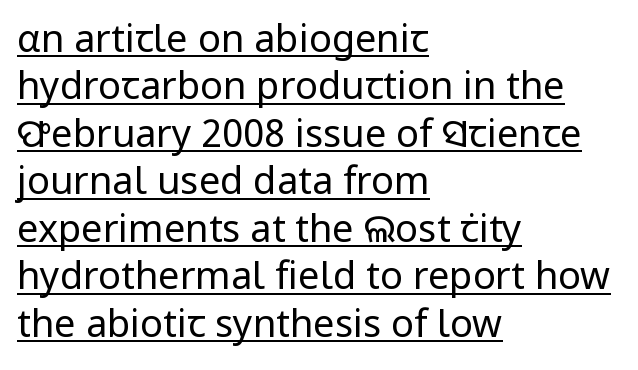
The image shows 38 px regular-weight sans-serif type, upright; set left-aligned, normal line spacing (1.25x), normal letter spacing, underlined; low stroke contrast and a medium x-height.
